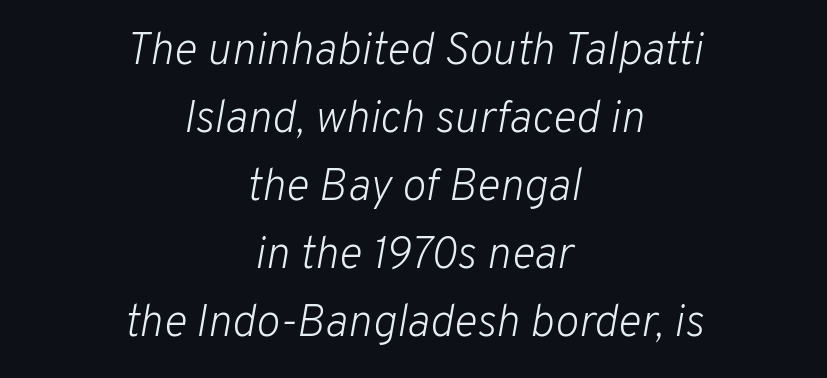
Looking at the ascenders, they clearly lean. Each letter keeps its own natural width here, so spacing adapts to shape. This sample keeps an unexceptional amount of space between lines. No heavy texture on the line: the type isn't bold. This rendering uses center alignment, leaving both contours irregular but symmetric.
